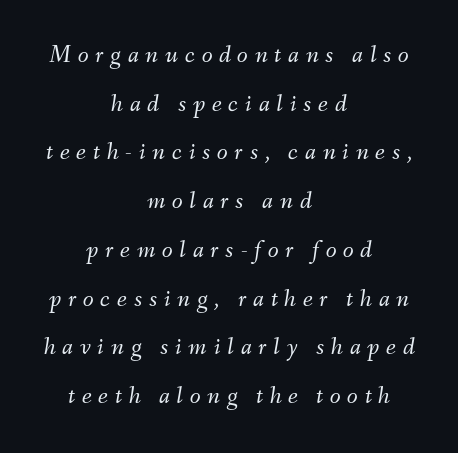
Q: Is the text bold? A: No.
Q: Is the text italic (slanted)? A: Yes, it leans right by about 9 degrees.
Q: Is the text underlined? A: No.
Q: How is the paragraph aligned? A: Centered.
Q: Is the spacing between letters normal or unusually wide? A: Unusually wide.
Q: Is the spacing between lines tight, normal or loose? A: Loose.
